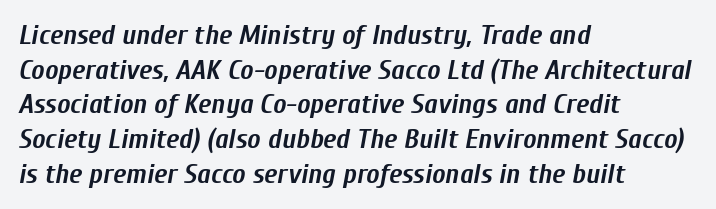
Q: Is the text bold? A: Yes.
Q: Is the text italic (slanted)? A: Yes, it leans right by about 10 degrees.
Q: Is the text underlined? A: No.
Q: How is the paragraph aligned? A: Left-aligned.
Q: Is the spacing between letters normal or unusually wide? A: Normal.
Q: Width (condensed, normal, or wide)? A: Condensed.
Q: Stroke contrast? A: Low.
Q: x-height? A: Medium.
Q: Monospaced? A: No.
